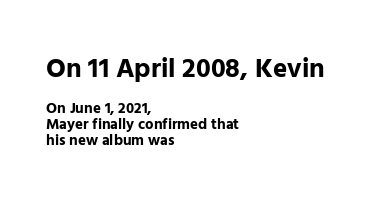
Q: Is the text bold? A: Yes.
Q: Is the text italic (slanted)? A: No, it is upright.
Q: Is the text underlined? A: No.
Q: How is the paragraph aligned? A: Left-aligned.
Q: Is the spacing between letters normal or unusually wide? A: Normal.
Q: Is the spacing between lines tight, normal or loose? A: Tight.
Q: Which block of text is set in a larger size, the first (top) or the second (bottom)? A: The first (top) one.
